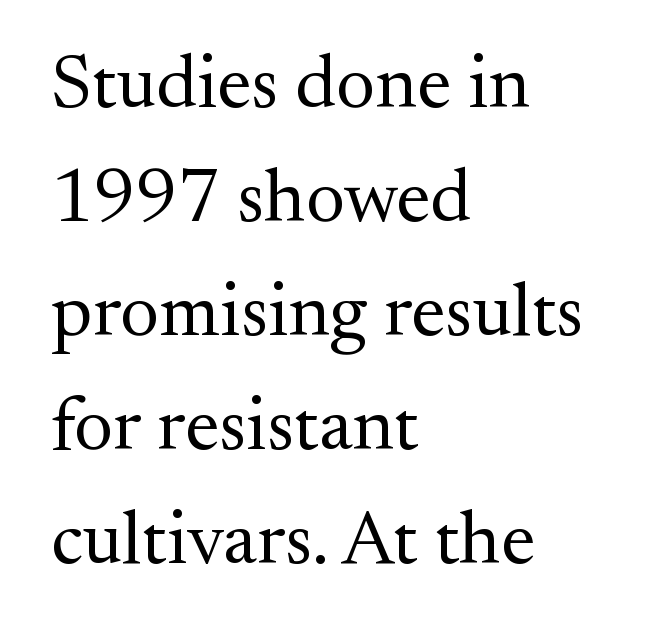
{"serif": "yes", "italic": "no", "bold": "no", "weight": "regular", "width": "normal", "stroke_contrast": "medium", "x_height": "small", "monospaced": "no", "underline": "no", "align": "left", "line_spacing": "normal", "line_spacing_ratio": 1.5, "letter_spacing": "normal", "letter_spacing_em": 0.0, "glyph_px": 76}
